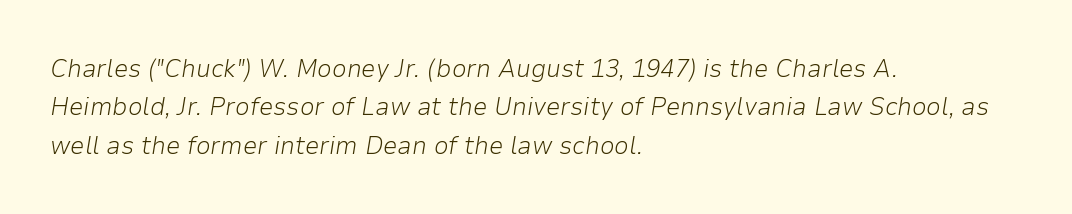
{"italic": "yes", "lean": "right", "slant_degrees": 9, "bold": "no", "underline": "no", "align": "left", "line_spacing": "normal", "line_spacing_ratio": 1.48, "letter_spacing": "normal", "letter_spacing_em": 0.0, "glyph_px": 26}
